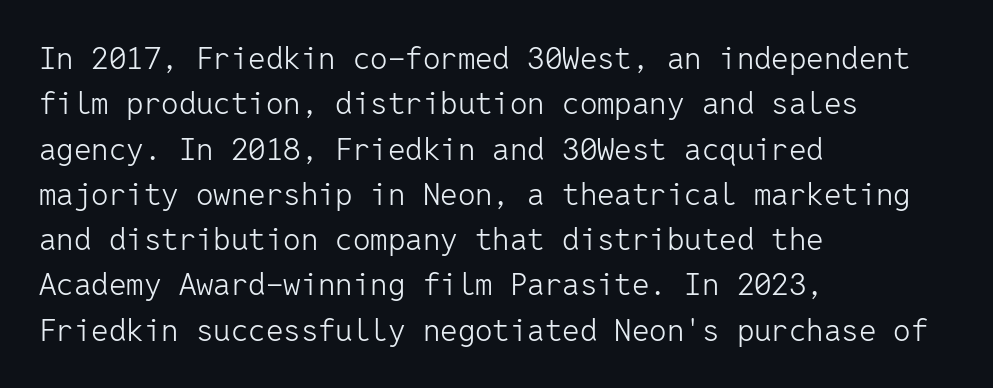
Descenders hang freely into open space. The lines in this sample share a left origin and differ only in where they stop. There is no visible air inserted between adjacent glyphs. The typography opts for an upright posture over an oblique one.
